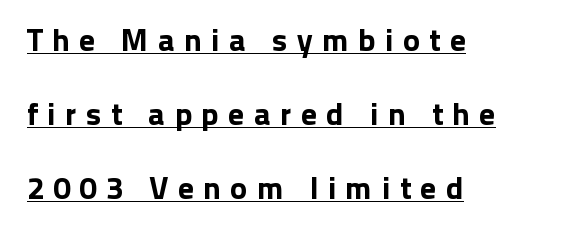
Q: Is the text italic (slanted)? A: No, it is upright.
Q: Is the typeface a serif or a sans-serif typeface? A: Sans-serif.
Q: Is the text underlined? A: Yes.
Q: How is the paragraph aligned? A: Left-aligned.
Q: Is the spacing between letters normal or unusually wide? A: Unusually wide.
Q: Is the spacing between lines tight, normal or loose? A: Loose.
Q: Width (condensed, normal, or wide)? A: Normal.
Q: Stroke contrast? A: Low.
Q: x-height? A: Medium.
Q: Monospaced? A: No.
